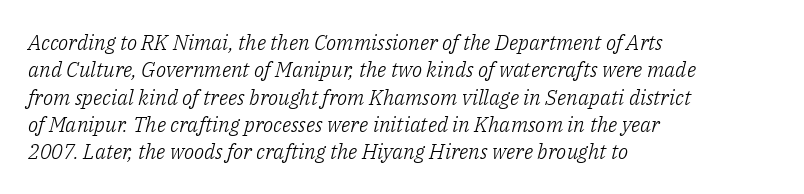
The image shows 21 px text type, italic (leaning right); set left-aligned, normal line spacing (1.3x), normal letter spacing, not underlined.
